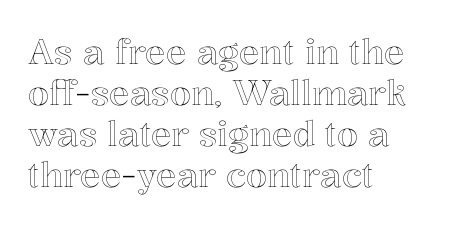
Q: Is the text italic (slanted)? A: No, it is upright.
Q: Is the text underlined? A: No.
Q: How is the paragraph aligned? A: Left-aligned.
Q: Is the spacing between letters normal or unusually wide? A: Normal.
Q: Width (condensed, normal, or wide)? A: Normal.
Q: x-height? A: Medium.
Q: Monospaced? A: No.
